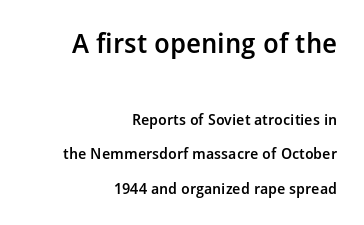
The vertical gap from one line to the next is large. Slightly chunky letters — semibold, I'd say, not full bold. Students, note that the glyphs here touch the page at normal intervals. Do the letters lean? They stand straight. Each row of text sits above clean, open space.
